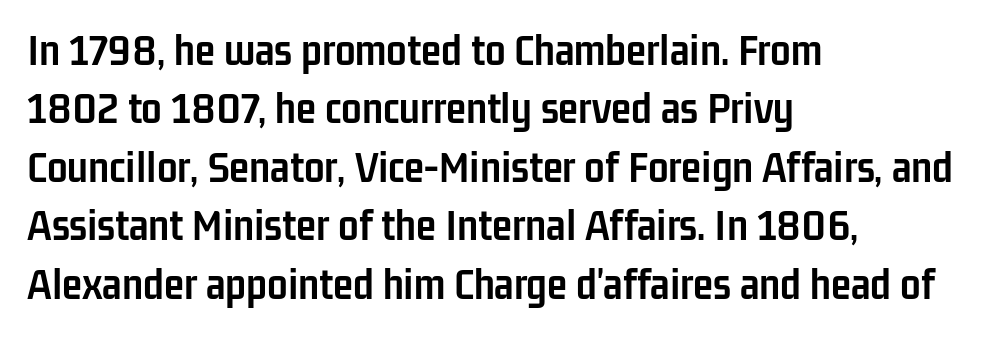
The image shows 46 px semibold, condensed sans-serif type, upright; set left-aligned, normal line spacing (1.27x), normal letter spacing, not underlined; low stroke contrast and a medium x-height.
